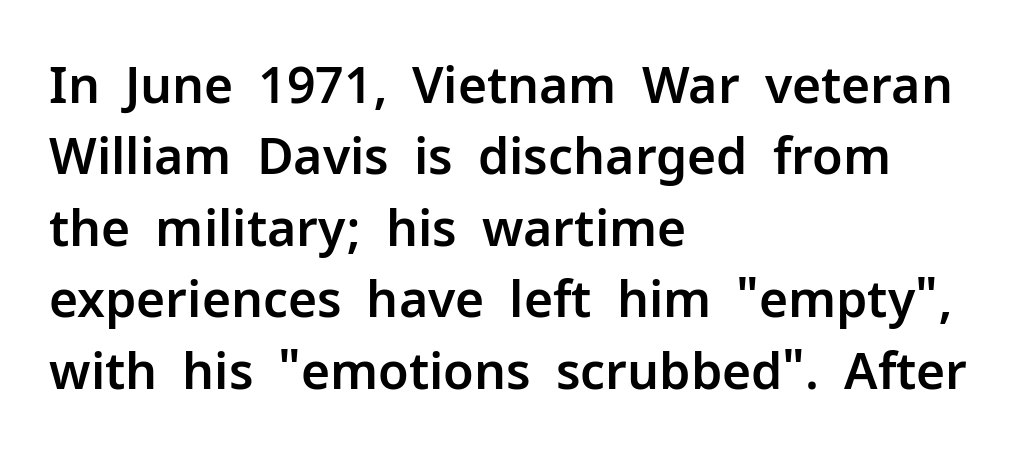
This is sans-serif lettering, the kind often seen on screens and signage. A student would call this left alignment; a typographer would say flush left, rag right. Between one letter and the next there's only the usual sliver of space. The letters advance in unequal steps, a hallmark of proportional type.
